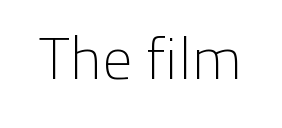
{"serif": "no", "italic": "no", "bold": "no", "weight": "light", "width": "normal", "stroke_contrast": "low", "x_height": "medium", "monospaced": "no", "underline": "no", "letter_spacing": "normal", "letter_spacing_em": 0.0, "glyph_px": 59}
